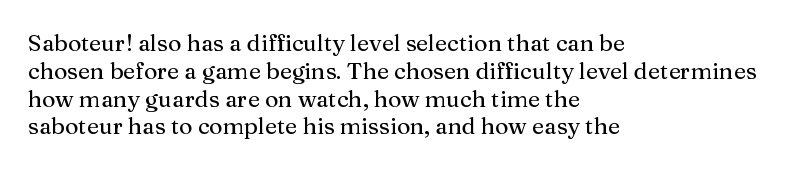
{"italic": "no", "underline": "no", "align": "left", "line_spacing_ratio": 1.21, "letter_spacing": "normal", "letter_spacing_em": 0.0, "glyph_px": 23}
